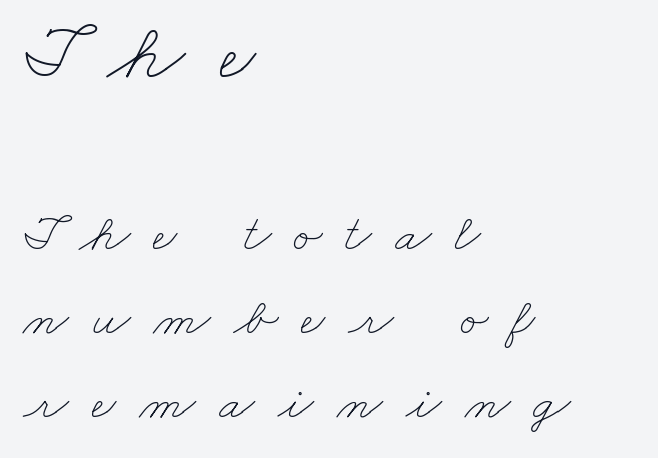
The image shows 80 px thin, wide type; set left-aligned, normal line spacing (1.58x), unusually wide letter spacing (+0.43 em), not underlined; the first (top) block is 1.51x larger; low stroke contrast and a small x-height.
